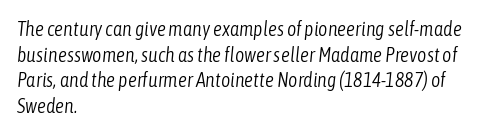
The image shows 20 px text type, italic (leaning right); set left-aligned, normal line spacing (1.28x), normal letter spacing, not underlined.
